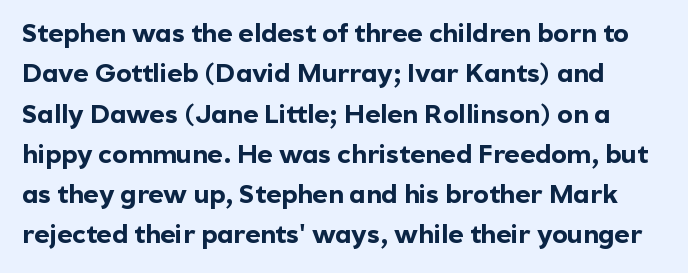
The image shows 26 px bold type, upright; set normal line spacing (1.55x), normal letter spacing, not underlined.
